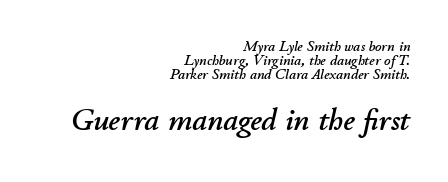
The image shows 30 px text type, italic (leaning right); set right-aligned, tight line spacing (1.01x), normal letter spacing, not underlined; the second (bottom) block is 2.14x larger; low stroke contrast and a small x-height.
